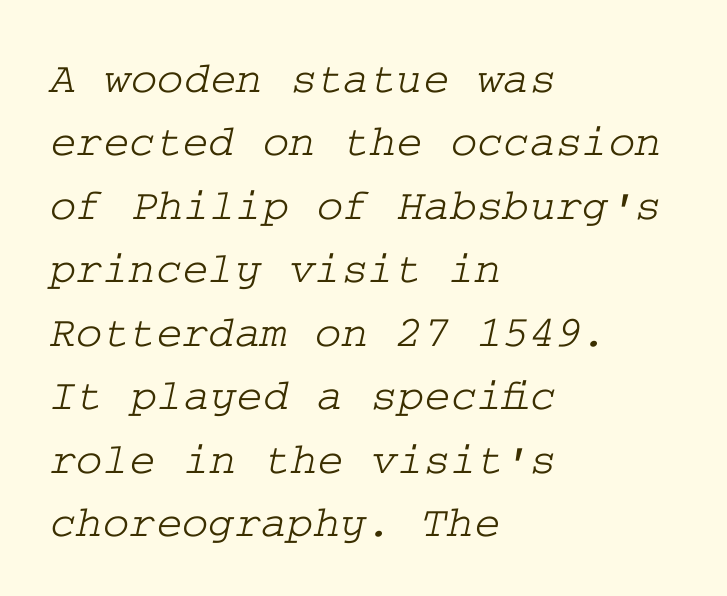
The image shows 45 px wide serif type; set left-aligned, normal line spacing (1.41x), normal letter spacing, not underlined; low stroke contrast and a medium x-height.
